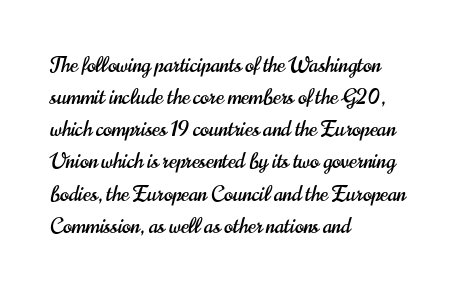
Layout note: lines flush left. The string is rendered with underlining switched off. The line texture is even and compact thanks to regular tracking. The space between consecutive lines is moderate.
